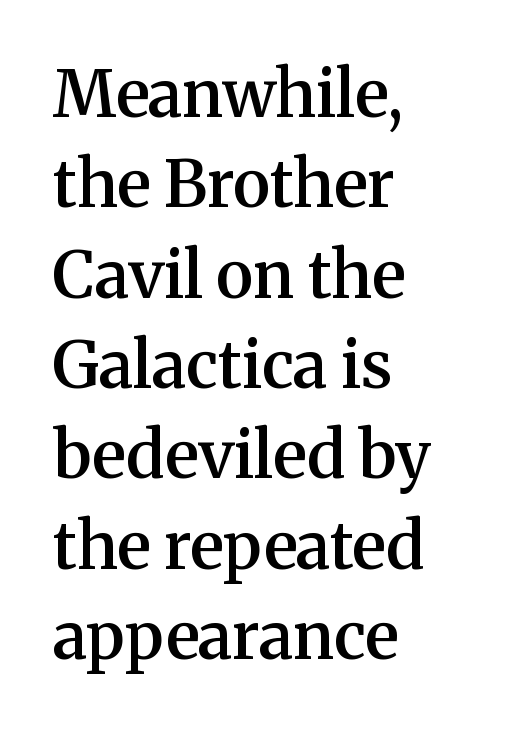
Check the space under the baseline: it is left empty. A fair bit of extra ink — the face is semibold, not bold. Honestly, the letter spacing is just normal — you wouldn't notice it. Stroke terminals: seriffed. Notice how the passage keeps a crisp vertical edge on the left only. This block has exactly the height ordinary leading produces.
